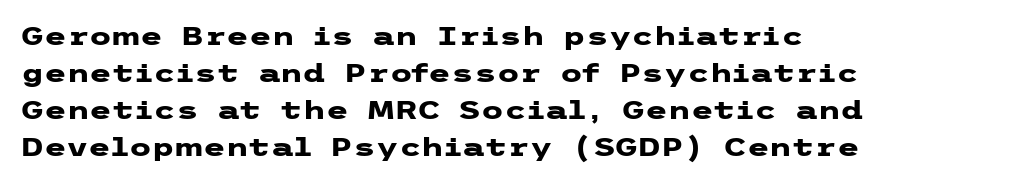
The image shows 26 px bold type, upright; set left-aligned, normal line spacing (1.42x), normal letter spacing, not underlined.
